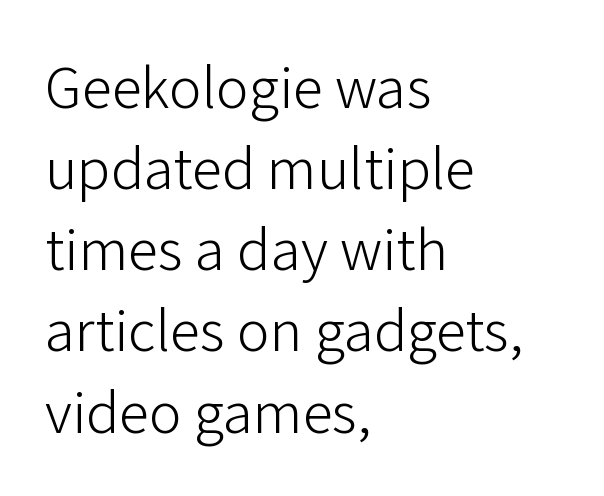
The image shows 61 px light sans-serif type, upright; set left-aligned, normal line spacing (1.33x), normal letter spacing, not underlined; low stroke contrast and a medium x-height.
